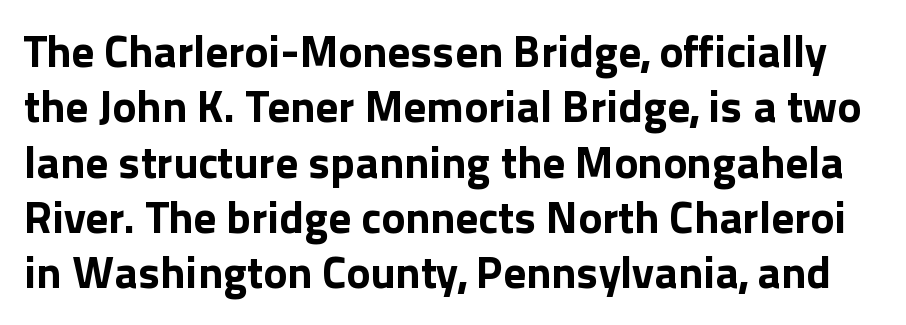
The image shows 45 px bold sans-serif type, upright; set line spacing 1.23x, normal letter spacing, not underlined; a medium x-height.
